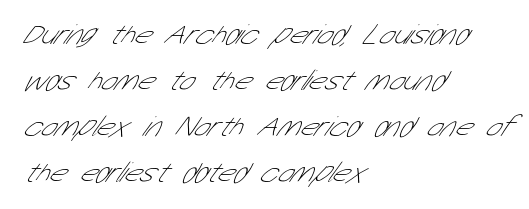
The image shows 29 px thin, condensed sans-serif type; set left-aligned, normal line spacing (1.59x), normal letter spacing, not underlined; low stroke contrast and a medium x-height.
